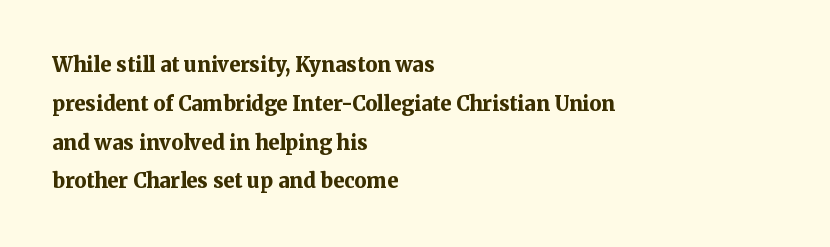
Short note: letters normally spaced. Rule under the text: the space is simply empty. A full-strength bold gives these letters their thick strokes. Italic? Not at all — the glyphs are vertical. The passage is arranged the way most books set body copy — flush left.
